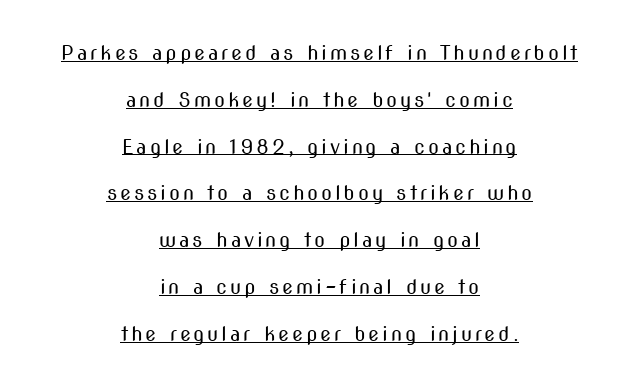
{"italic": "no", "bold": "no", "underline": "yes", "align": "center", "line_spacing": "loose", "line_spacing_ratio": 2.34, "glyph_px": 20}
